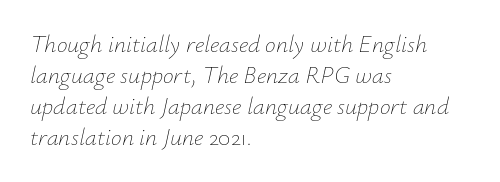
The image shows 24 px text type, italic (leaning right); set left-aligned, normal line spacing (1.29x), normal letter spacing, not underlined.
